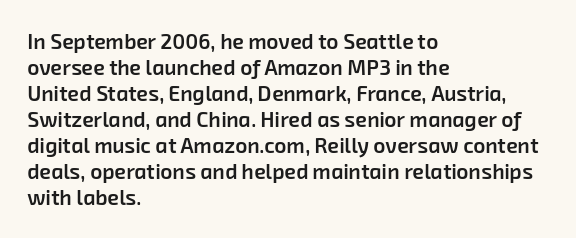
Check the space under the baseline: it is left empty. The horizontal fit of the characters is conventional and even. Notice the strokes are somewhat thickened but not fully heavy: this is a semibold. Which margin do the lines hug? The left one — the right edge is uneven.
